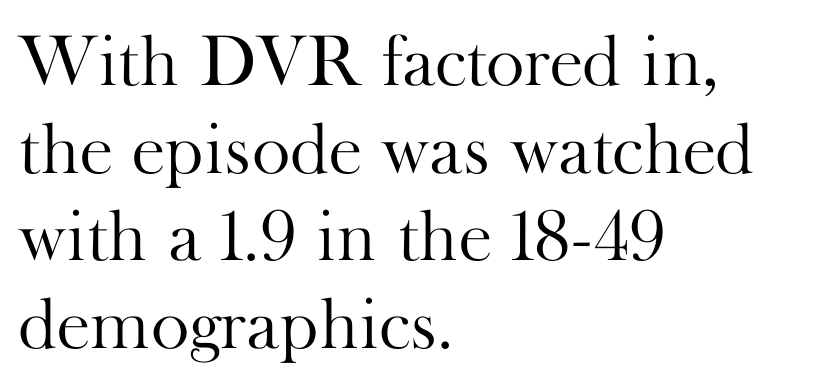
How are the letters spaced? Ordinarily, with no added tracking. Check the space under the baseline: it is left empty. Alignment: flush left. The letterforms sit at book weight or below.
